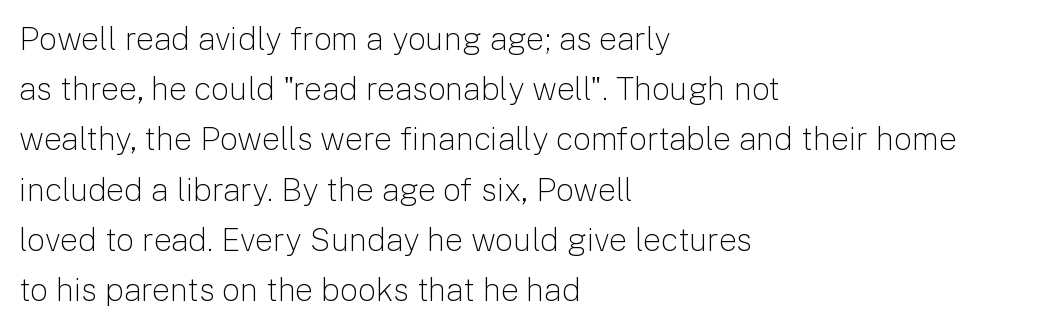
Tall strokes in this sample are plumb rather than angled. Is the block centered? No — it sits flush against the left margin. Proportional: the letters do not fall into vertical columns. The font family rendered here belongs to the sans-serif group. Underlining? Definitely not there.
